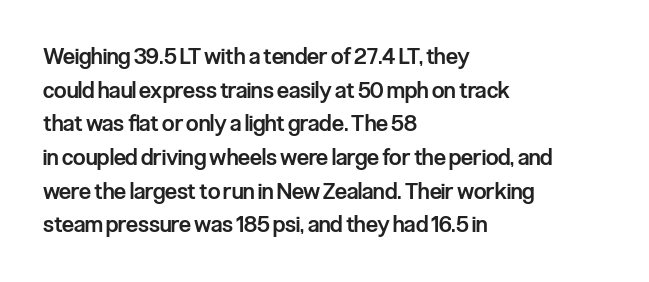
Q: Is the text bold? A: Semi-bold.
Q: Is the text italic (slanted)? A: No, it is upright.
Q: Is the text underlined? A: No.
Q: How is the paragraph aligned? A: Left-aligned.
Q: Is the spacing between letters normal or unusually wide? A: Normal.
Q: Is the spacing between lines tight, normal or loose? A: Normal.
